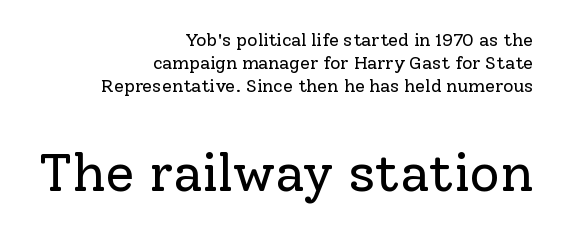
The image shows 53 px regular-weight serif type, upright; set right-aligned, normal line spacing (1.29x), normal letter spacing, not underlined; the second (bottom) block is 2.94x larger; low stroke contrast and a medium x-height.
